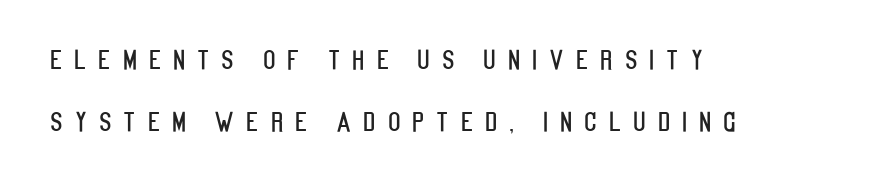
Q: Is the text italic (slanted)? A: No, it is upright.
Q: Is the text underlined? A: No.
Q: How is the paragraph aligned? A: Left-aligned.
Q: Is the spacing between letters normal or unusually wide? A: Unusually wide.
Q: Is the spacing between lines tight, normal or loose? A: Loose.
